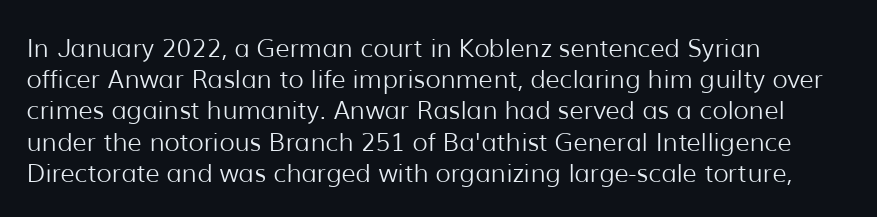
Spacing between characters is what you'd get straight out of the box. Ordinary non-slanted type is in use. The compositor pushed each line to the left boundary. Rows of type keep a routine distance in the vertical direction.
